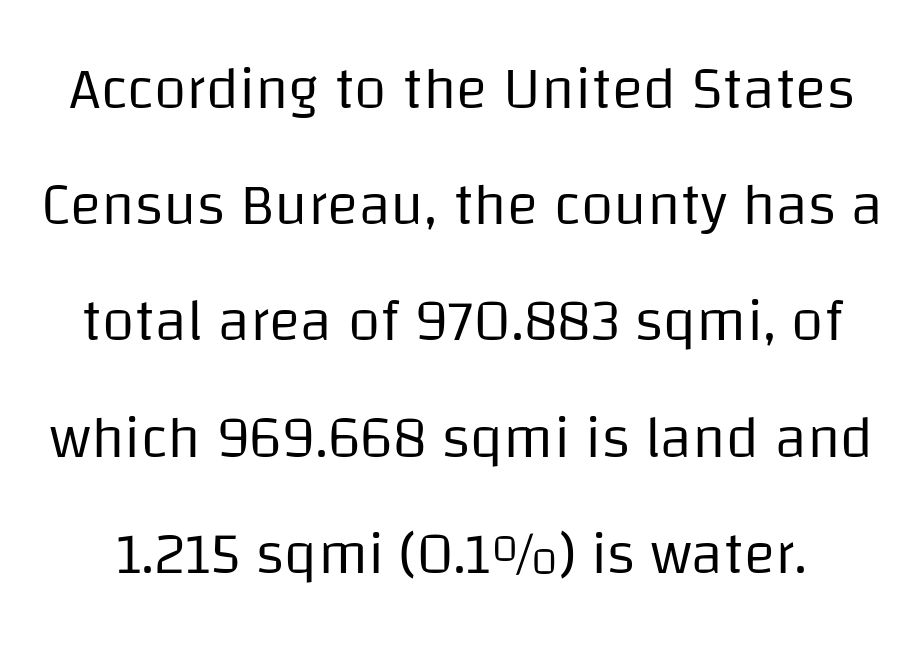
The image shows 59 px regular-weight sans-serif type, upright; set loose line spacing (1.97x), normal letter spacing, not underlined; low stroke contrast and a large x-height.
